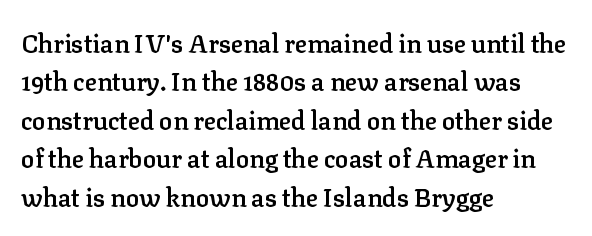
Has an underline been added? It has not. A typesetter would mark this as roman, not italic. The passage shown has conventional tracking throughout. The rows are spaced the way most documents space them. Each line starts at the same left margin while the right side varies. The font is running at a semibold setting, under full bold.
